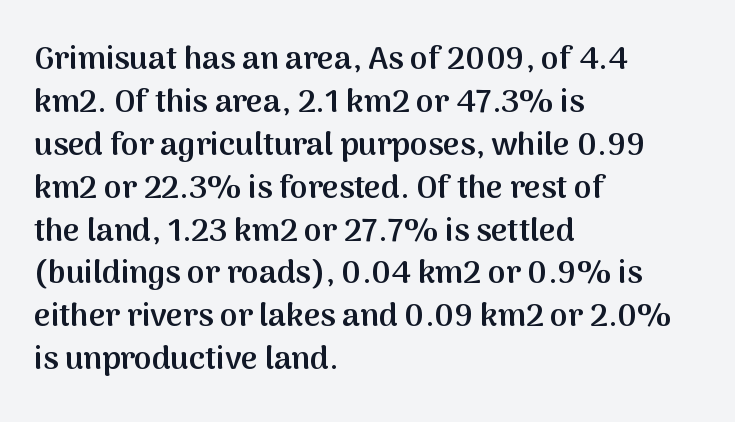
The image shows 32 px semibold sans-serif type, upright; set left-aligned, normal line spacing (1.34x), normal letter spacing, not underlined; medium stroke contrast and a medium x-height.
